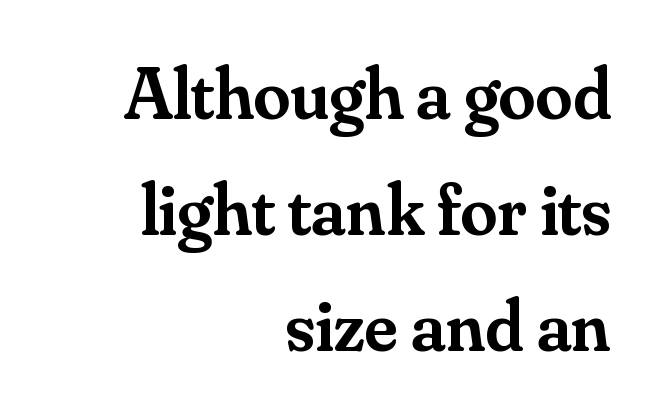
{"serif": "yes", "italic": "no", "bold": "semi", "weight": "semibold", "width": "normal", "stroke_contrast": "medium", "x_height": "small", "monospaced": "no", "underline": "no", "align": "right", "line_spacing": "normal", "line_spacing_ratio": 1.57, "letter_spacing": "normal", "letter_spacing_em": 0.0, "glyph_px": 74}
